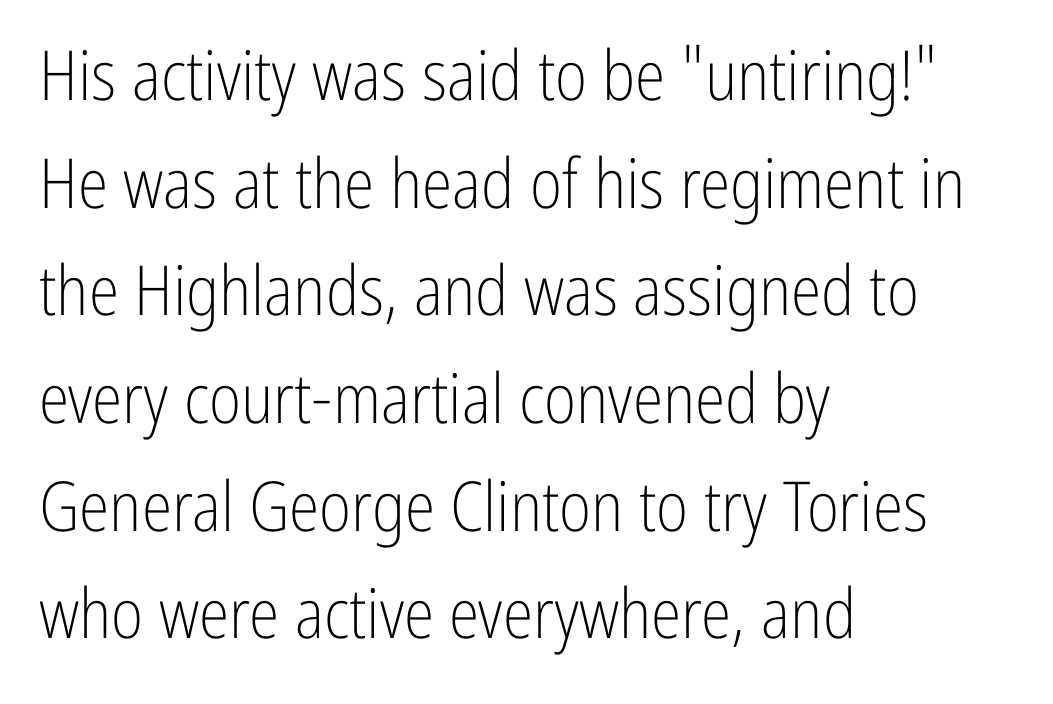
Type without underlining. No chunkiness to these letters — they're not bold. Successive baselines arrive at the customary interval. This sample uses a sans-serif face.
